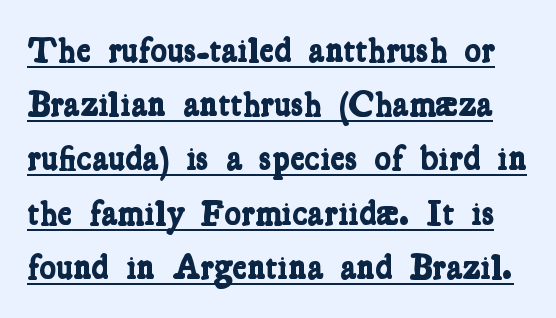
Is there an underline? Yes — a line sits under the letters. The passage shown has conventional tracking throughout. Note the varied advance widths — an 'i' is clearly narrower than an 'm'. The rendering shows small feet on the letterforms — a serif design. The typesetting leans heavy: a genuine bold.
